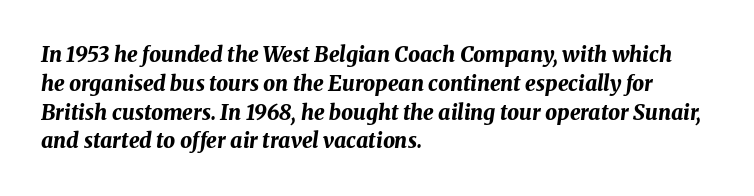
The image shows 21 px bold type, italic (leaning right); set left-aligned, normal line spacing (1.37x), normal letter spacing, not underlined.
